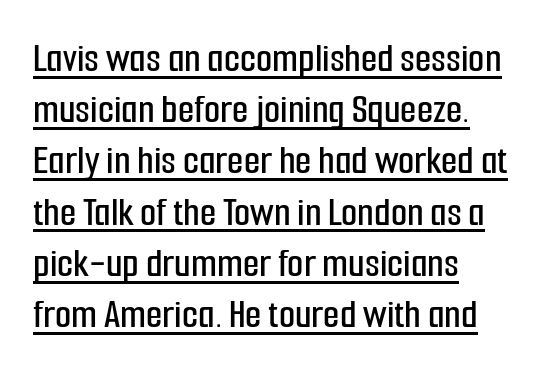
The image shows 42 px condensed sans-serif type, upright; set left-aligned, line spacing 1.22x, normal letter spacing, underlined; low stroke contrast and a medium x-height.
